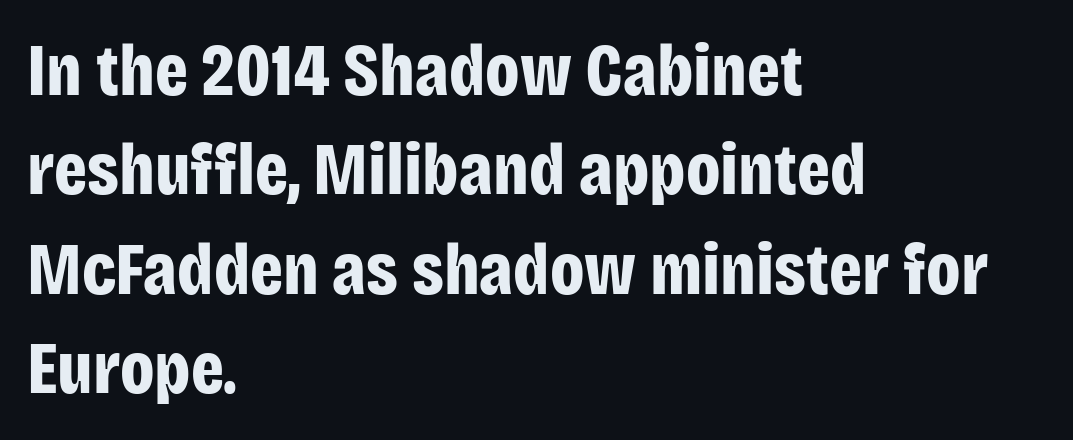
Think of a printed novel: that variable character pitch is what you see here. The rendering uses a moderate line-height, typical for paragraphs. Plain, unruled lines of type. A sans-serif font was chosen for this passage. The glyphs have the mass of a bold cut. The type sits square on the baseline with zero lean.
